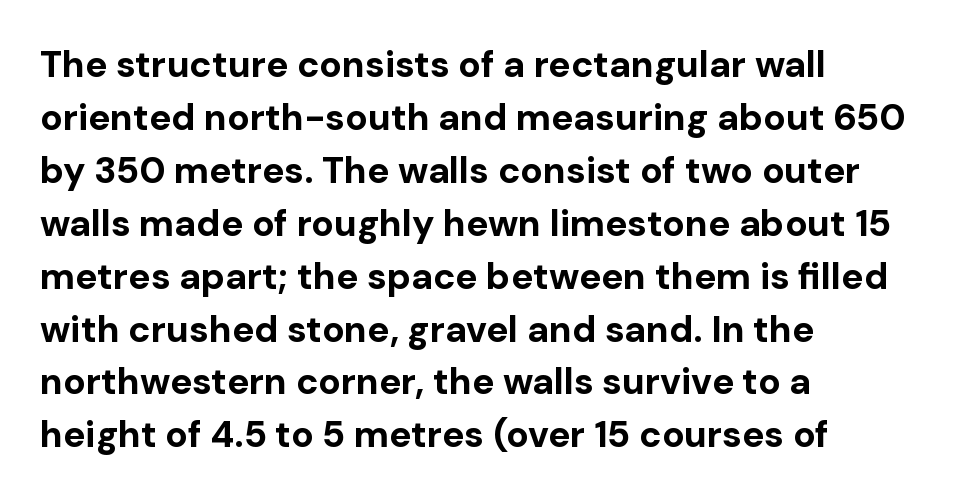
Is there much room between lines? A standard amount, neither cramped nor airy. Just letters on the line, the space beneath them empty. Check where the strokes stop: nothing finishes them off — pure sans. The typesetting leans heavy: a genuine bold. Every character sits straight up, as roman type does.
